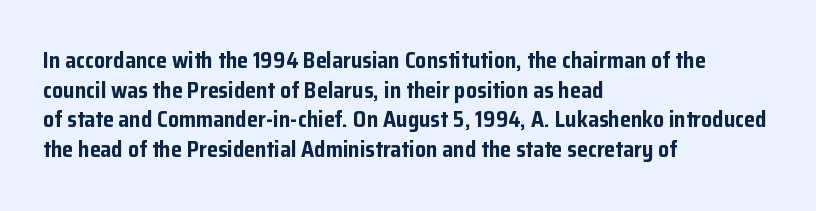
Q: Is the text bold? A: Yes.
Q: Is the text italic (slanted)? A: No, it is upright.
Q: Is the text underlined? A: No.
Q: How is the paragraph aligned? A: Left-aligned.
Q: Is the spacing between letters normal or unusually wide? A: Normal.
Q: Is the spacing between lines tight, normal or loose? A: Normal.
